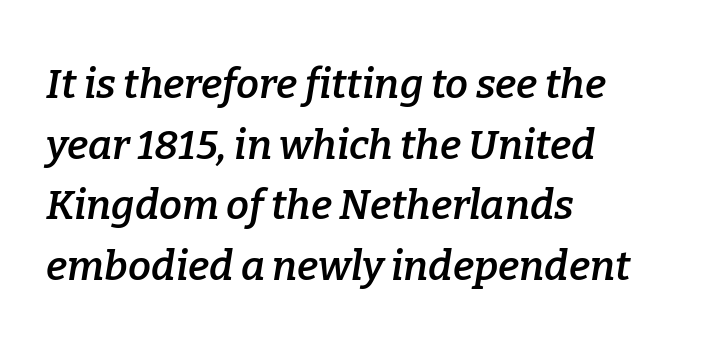
The image shows 41 px semibold serif type, italic (leaning right); set left-aligned, normal line spacing (1.48x), normal letter spacing, not underlined; low stroke contrast and a medium x-height.
